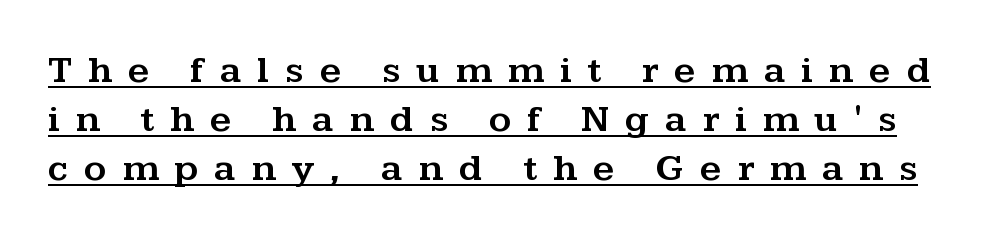
Typographically, this falls in the serif category. Words appear elongated and porous because spacing is wide. You could not count columns in this text — the font is proportionally spaced. You can see a thin bar hugging the bottom of the glyphs. Posture: upright roman. The passage shown stacks its lines at a standard gap.
